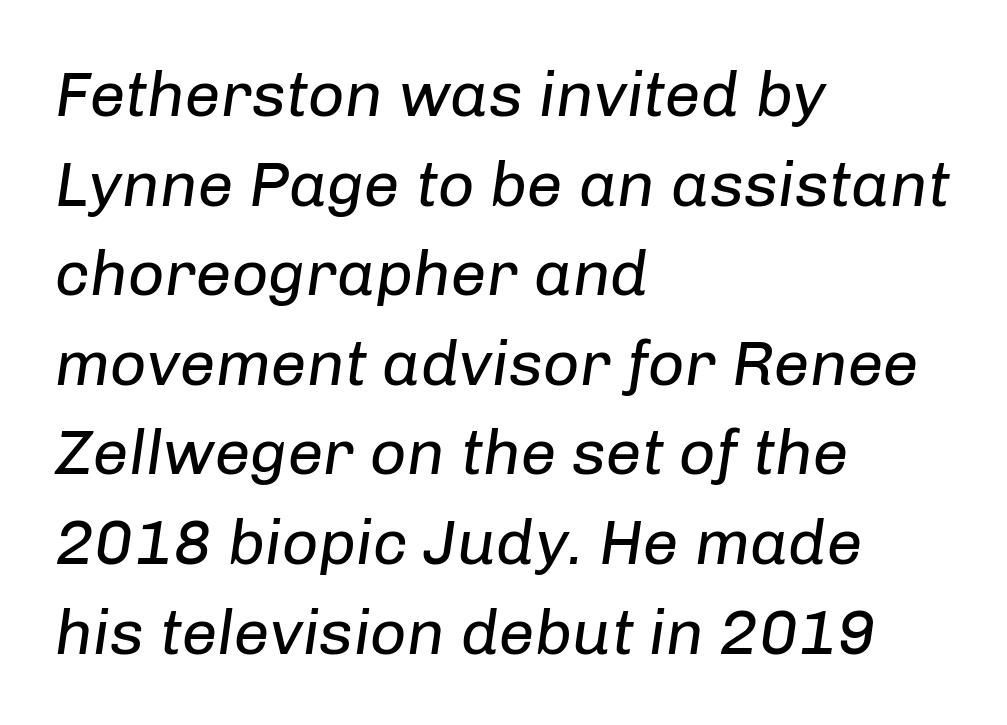
{"italic": "yes", "lean": "right", "slant_degrees": 8, "bold": "no", "weight": "regular", "width": "normal", "stroke_contrast": "low", "x_height": "medium", "monospaced": "no", "underline": "no", "align": "left", "line_spacing": "normal", "line_spacing_ratio": 1.4, "letter_spacing": "normal", "letter_spacing_em": 0.0, "glyph_px": 64}
